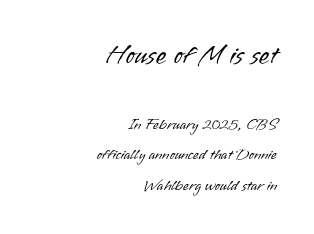
{"bold": "no", "underline": "no", "align": "right", "line_spacing": "loose", "line_spacing_ratio": 2.04, "letter_spacing": "normal", "letter_spacing_em": 0.0, "larger_block": "first", "size_ratio": 1.8, "glyph_px": 27}
